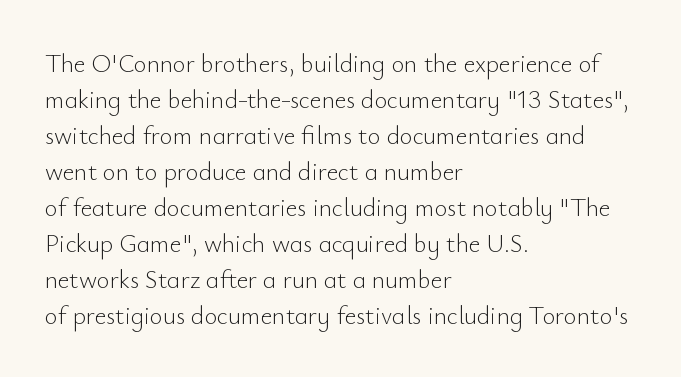
Q: Is the text bold? A: No.
Q: Is the text italic (slanted)? A: No, it is upright.
Q: Is the text underlined? A: No.
Q: How is the paragraph aligned? A: Left-aligned.
Q: Is the spacing between letters normal or unusually wide? A: Normal.
Q: Is the spacing between lines tight, normal or loose? A: Normal.
